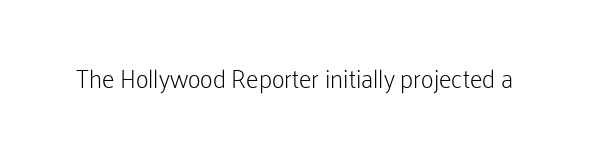
The rendering keeps characters at their native spacing. The font sits on the lighter half of the weight spectrum, regular included. Quick note: underline off. Is there any slant? The stems are plumb.
